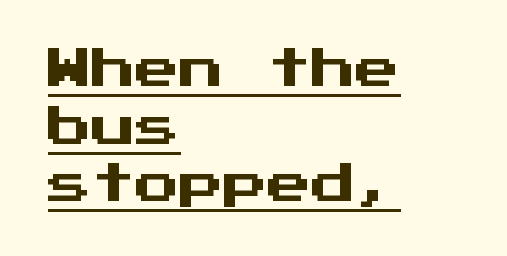
The image shows 44 px sans-serif type, upright, monospaced; set left-aligned, normal line spacing (1.31x), normal letter spacing, underlined; medium stroke contrast and a medium x-height.
